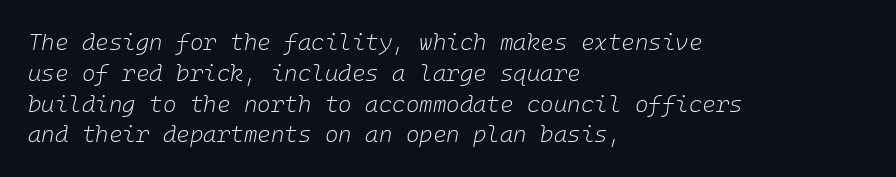
Q: Is the text bold? A: No.
Q: Is the text italic (slanted)? A: Yes, it leans right by about 10 degrees.
Q: Is the text underlined? A: No.
Q: How is the paragraph aligned? A: Left-aligned.
Q: Is the spacing between letters normal or unusually wide? A: Normal.
Q: Is the spacing between lines tight, normal or loose? A: Normal.
